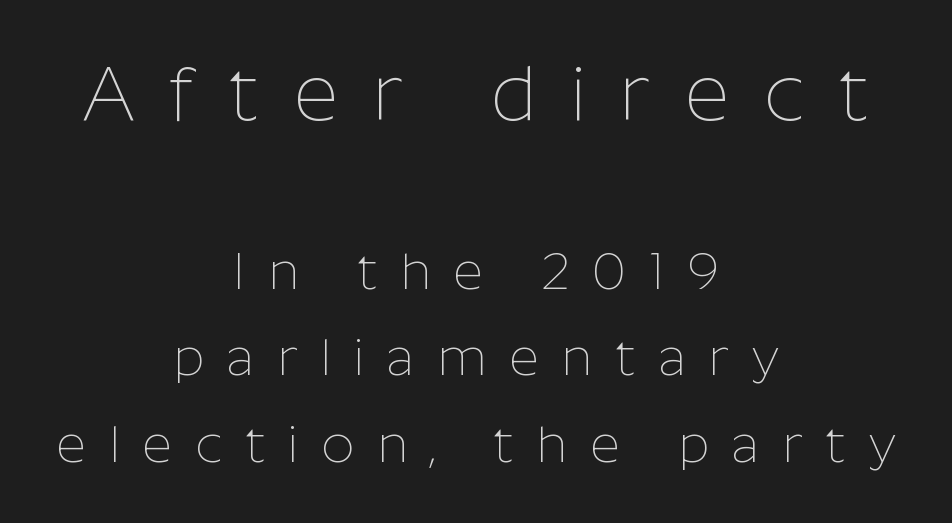
Is this a heavy cut? Hardly; it is regular or lighter. The specimen omits any rule beneath the text block's lines. The vertical gap from one line to the next is medium. Quick note: not italic, upright. The rendering shows plain stroke endings on the letterforms — a sans-serif design. Character widths vary here, with narrow letters taking less room than wide ones.
